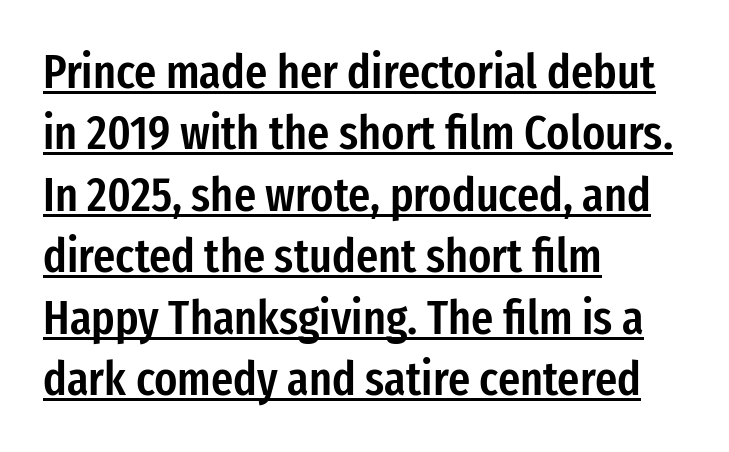
{"serif": "no", "italic": "no", "bold": "semi", "weight": "semibold", "width": "condensed", "stroke_contrast": "low", "x_height": "medium", "monospaced": "no", "underline": "yes", "align": "left", "line_spacing": "normal", "line_spacing_ratio": 1.28, "letter_spacing": "normal", "letter_spacing_em": 0.0, "glyph_px": 48}
